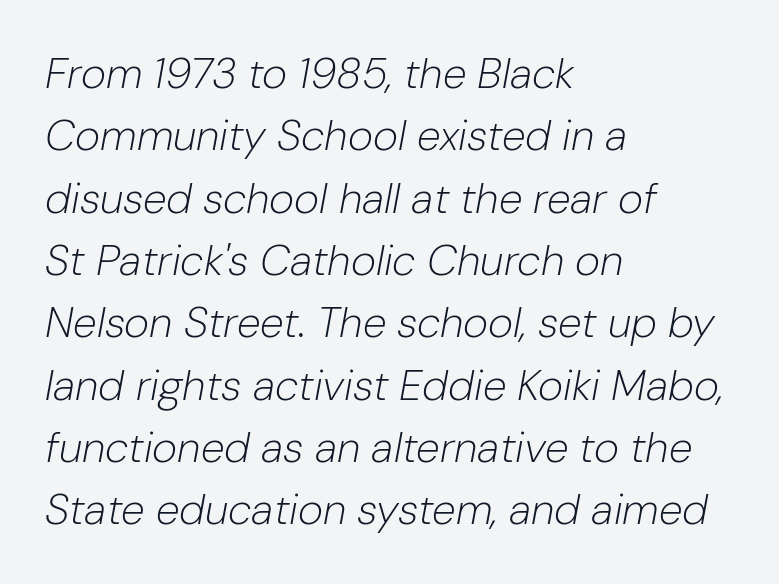
The image shows 43 px light type, italic (leaning right); set left-aligned, normal line spacing (1.45x), normal letter spacing, not underlined; low stroke contrast and a medium x-height.
